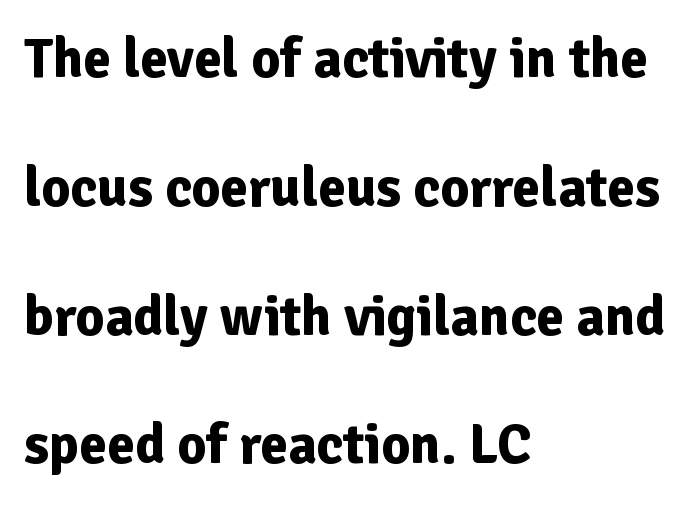
Q: Is the text bold? A: Yes.
Q: Is the text italic (slanted)? A: No, it is upright.
Q: Is the typeface a serif or a sans-serif typeface? A: Sans-serif.
Q: Is the text underlined? A: No.
Q: How is the paragraph aligned? A: Left-aligned.
Q: Is the spacing between letters normal or unusually wide? A: Normal.
Q: Is the spacing between lines tight, normal or loose? A: Loose.
Q: Width (condensed, normal, or wide)? A: Normal.
Q: Stroke contrast? A: Low.
Q: x-height? A: Medium.
Q: Monospaced? A: No.
